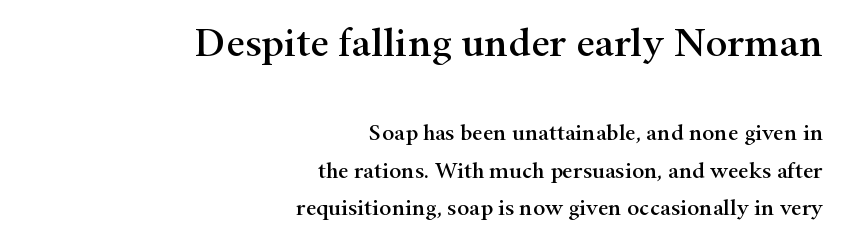
Observe the ordinary spacing: letters are neighbours, not strangers. Size hierarchy here favors the leading block over the trailing one. This sample has the flowing, uneven cadence of proportional lettering. Each new line begins a customary step beneath the previous one. Underline: absent.
